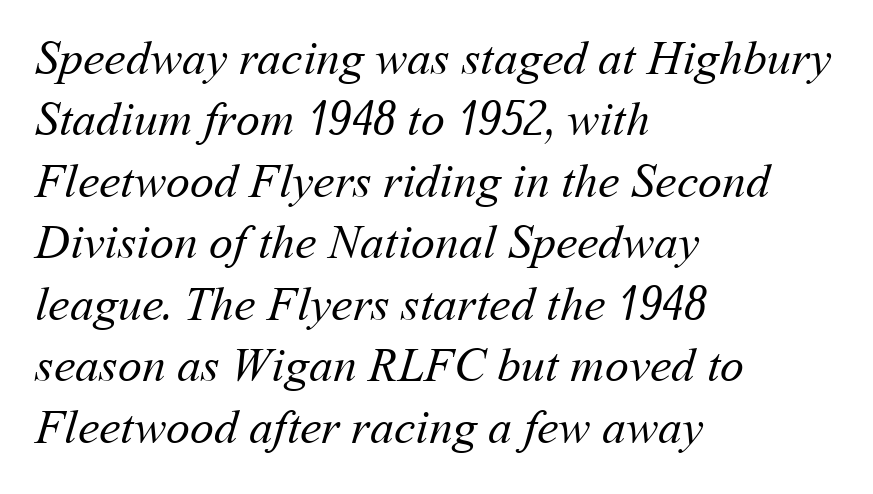
{"bold": "no", "weight": "regular", "width": "normal", "stroke_contrast": "medium", "x_height": "medium", "monospaced": "no", "underline": "no", "align": "left", "line_spacing": "normal", "line_spacing_ratio": 1.28, "letter_spacing": "normal", "letter_spacing_em": 0.0, "glyph_px": 48}
